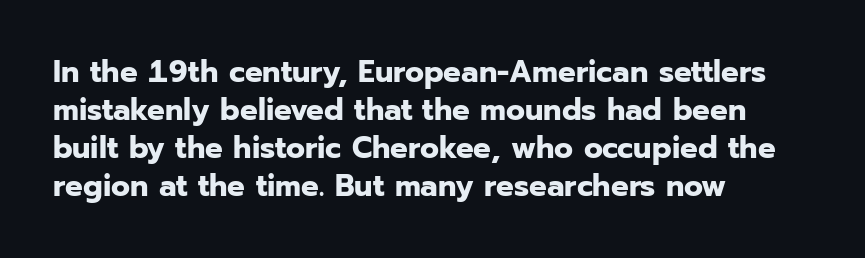
Q: Is the text bold? A: Yes.
Q: Is the text italic (slanted)? A: No, it is upright.
Q: Is the typeface a serif or a sans-serif typeface? A: Sans-serif.
Q: Is the text underlined? A: No.
Q: How is the paragraph aligned? A: Left-aligned.
Q: Is the spacing between letters normal or unusually wide? A: Normal.
Q: Width (condensed, normal, or wide)? A: Normal.
Q: Stroke contrast? A: Low.
Q: x-height? A: Medium.
Q: Monospaced? A: No.
